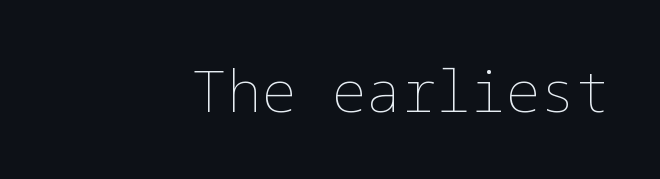
The image shows 58 px thin type, upright; set right-aligned, normal letter spacing, not underlined; low stroke contrast and a medium x-height.
